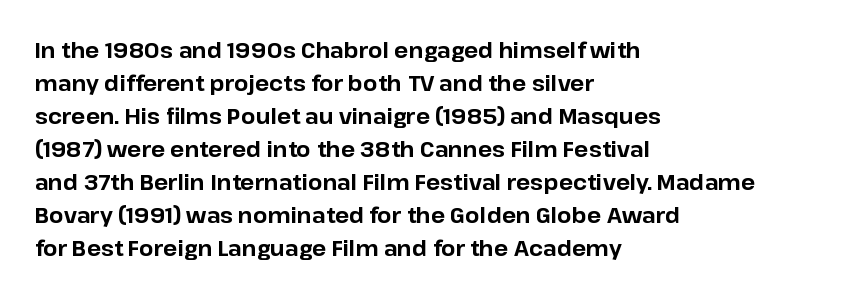
Q: Is the text bold? A: Yes.
Q: Is the text italic (slanted)? A: No, it is upright.
Q: Is the text underlined? A: No.
Q: How is the paragraph aligned? A: Left-aligned.
Q: Is the spacing between letters normal or unusually wide? A: Normal.
Q: Is the spacing between lines tight, normal or loose? A: Normal.
